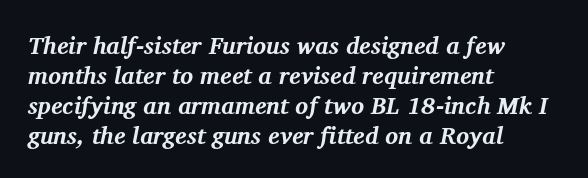
Q: Is the text bold? A: Yes.
Q: Is the text italic (slanted)? A: Yes, it leans right by about 11 degrees.
Q: Is the text underlined? A: No.
Q: How is the paragraph aligned? A: Left-aligned.
Q: Is the spacing between letters normal or unusually wide? A: Normal.
Q: Is the spacing between lines tight, normal or loose? A: Normal.
